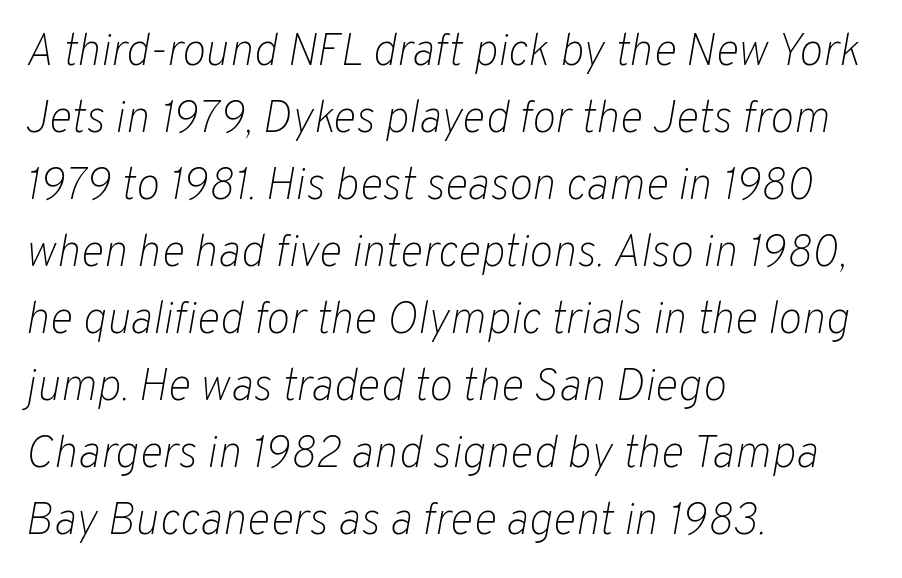
The image shows 45 px light type, italic (leaning right); set left-aligned, normal line spacing (1.49x), normal letter spacing, not underlined; low stroke contrast and a medium x-height.
